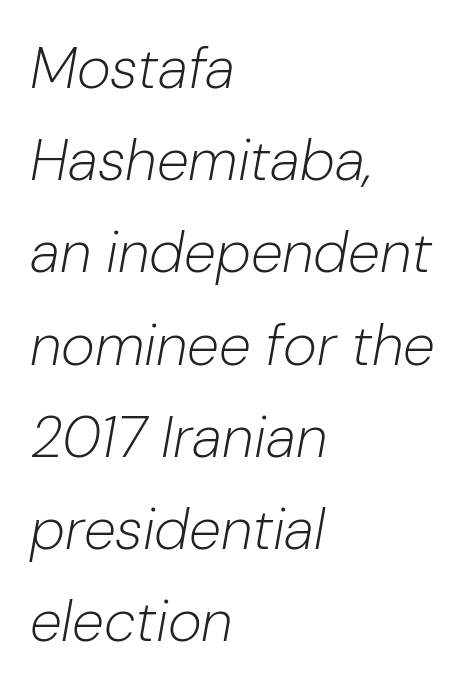
Q: Is the text bold? A: No.
Q: Is the text italic (slanted)? A: Yes, it leans right by about 10 degrees.
Q: Is the text underlined? A: No.
Q: How is the paragraph aligned? A: Left-aligned.
Q: Is the spacing between letters normal or unusually wide? A: Normal.
Q: Is the spacing between lines tight, normal or loose? A: Normal.
Q: Width (condensed, normal, or wide)? A: Normal.
Q: Stroke contrast? A: Low.
Q: x-height? A: Medium.
Q: Monospaced? A: No.
